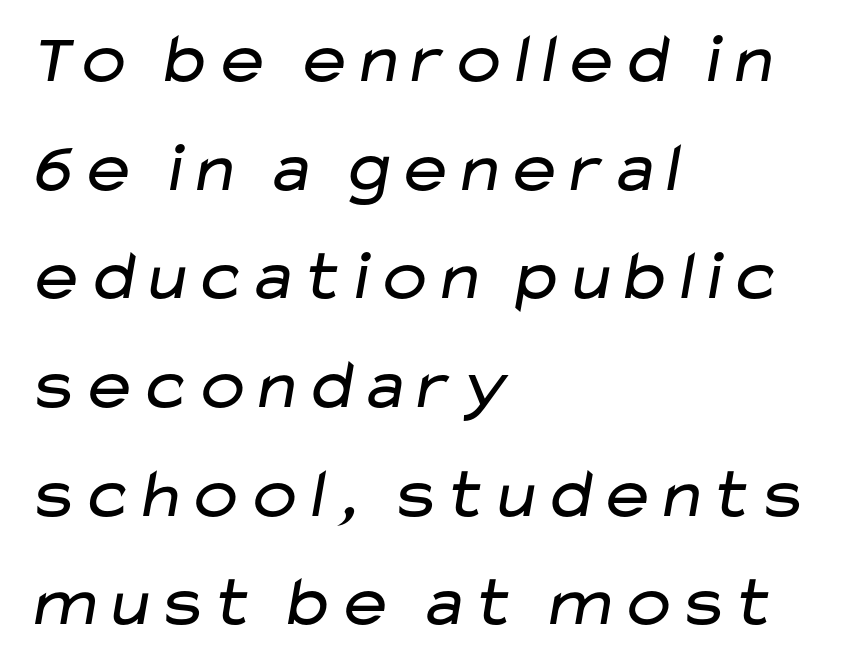
The rendering anchors every line to the left-hand side. Successive baselines arrive at the customary interval. This is sans-serif lettering, the kind often seen on screens and signage. The passage shown is not bold in any degree. Descender tails drop into unmarked territory.
